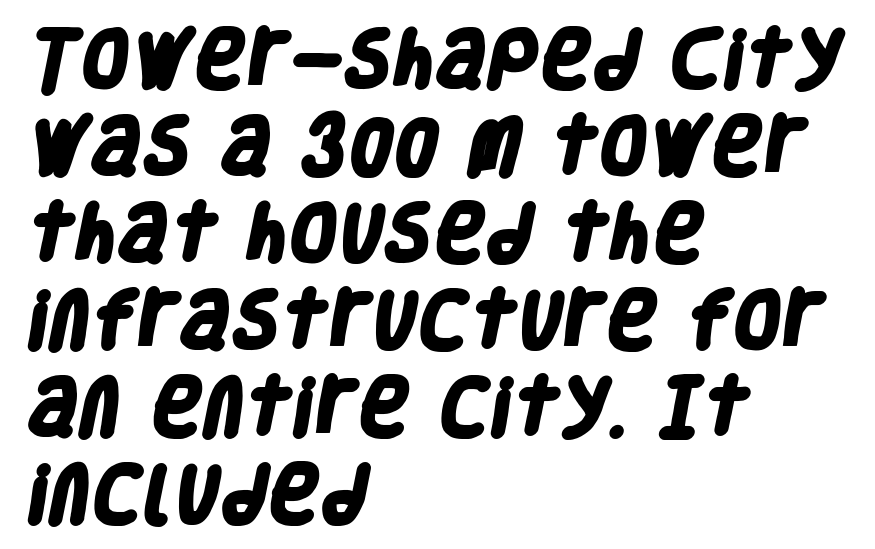
{"serif": "no", "bold": "yes", "weight": "heavy", "width": "condensed", "stroke_contrast": "low", "x_height": "large", "monospaced": "no", "underline": "no", "align": "left", "line_spacing": "normal", "line_spacing_ratio": 1.38, "letter_spacing": "normal", "letter_spacing_em": 0.0, "glyph_px": 63}
